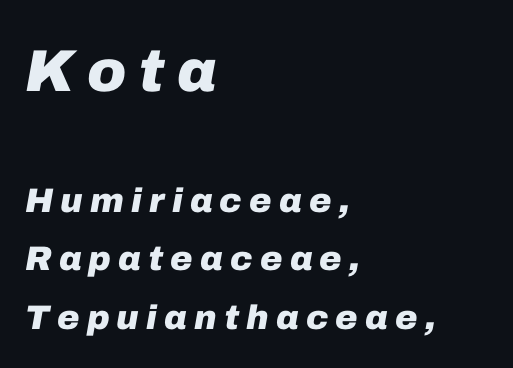
{"italic": "yes", "lean": "right", "slant_degrees": 10, "bold": "yes", "weight": "heavy", "width": "normal", "stroke_contrast": "low", "x_height": "medium", "monospaced": "no", "underline": "no", "align": "left", "line_spacing_ratio": 1.72, "letter_spacing": "wide", "letter_spacing_em": 0.21, "larger_block": "first", "size_ratio": 1.74, "glyph_px": 59}
